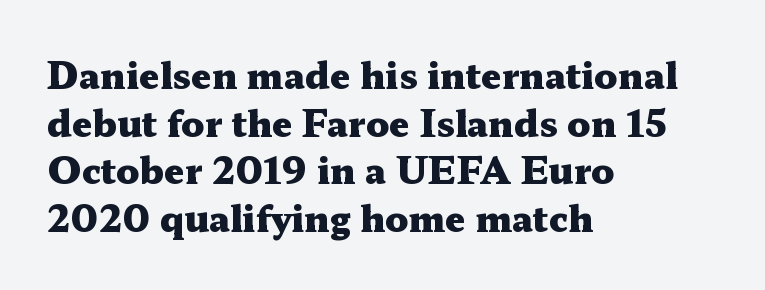
{"serif": "yes", "italic": "no", "bold": "yes", "weight": "heavy", "width": "wide", "stroke_contrast": "medium", "x_height": "medium", "monospaced": "no", "underline": "no", "align": "left", "line_spacing": "normal", "line_spacing_ratio": 1.32, "letter_spacing": "normal", "letter_spacing_em": 0.0, "glyph_px": 36}
